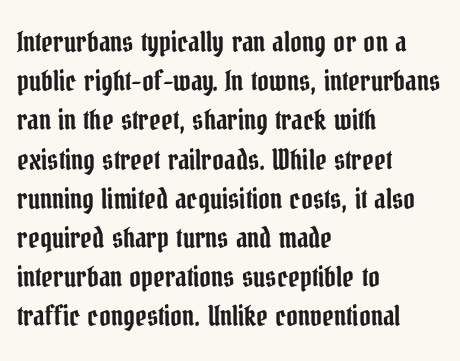
Quick note: interline space is typical. This rendering uses left alignment, leaving the right contour irregular. The designer went with a serif here, giving each stem small feet. The strip under each line holds only bare page. Default kerning and tracking; the words read as compact shapes.
